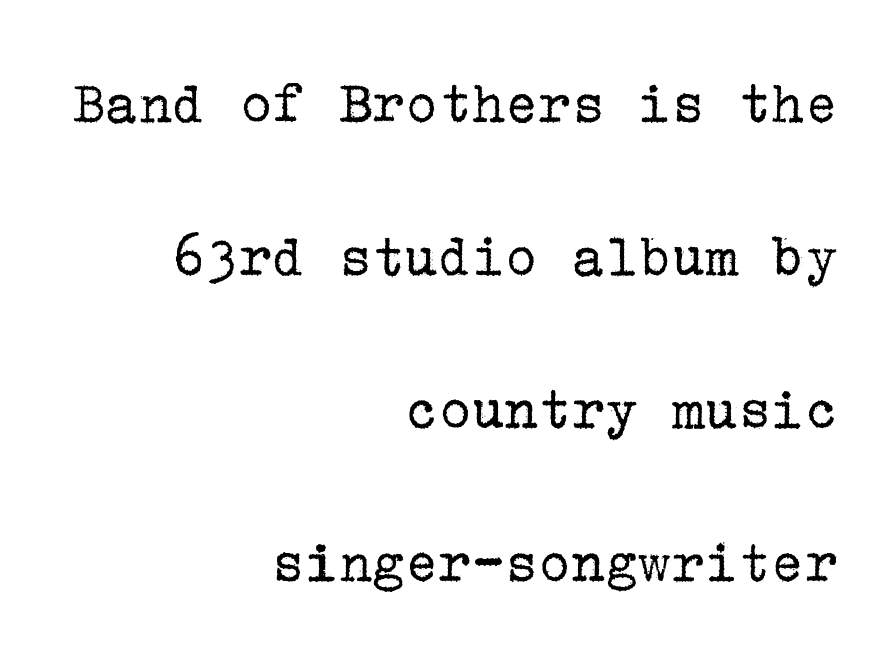
Check the space under the baseline: it is left empty. Style check: upright. Unlike a clean sans, this face finishes its strokes with serifs. If you drew a ruler down the right edge, every line would touch it.
